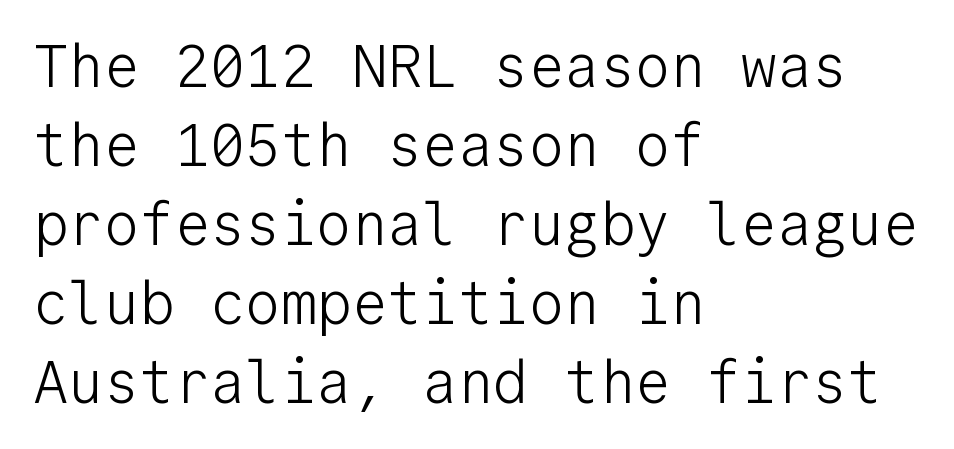
{"serif": "no", "italic": "no", "bold": "no", "weight": "light", "width": "normal", "stroke_contrast": "low", "x_height": "medium", "monospaced": "yes", "underline": "no", "align": "left", "line_spacing": "normal", "line_spacing_ratio": 1.34, "letter_spacing": "normal", "letter_spacing_em": 0.0, "glyph_px": 59}
